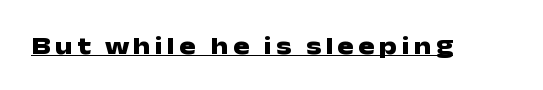
{"italic": "no", "bold": "yes", "underline": "yes", "glyph_px": 25}
